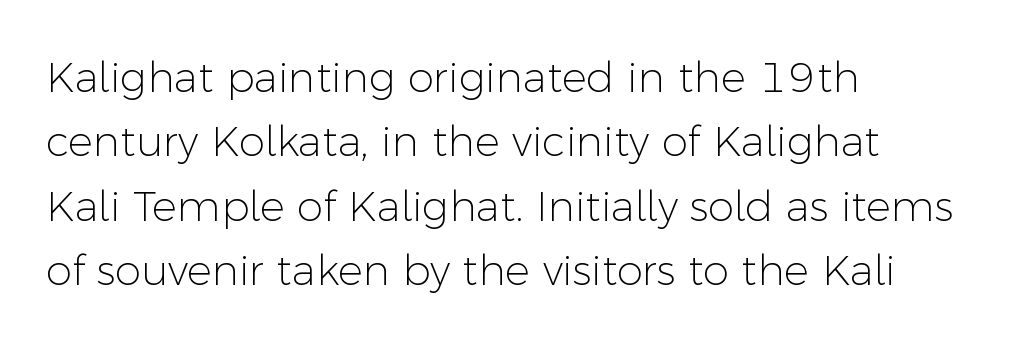
{"serif": "no", "italic": "no", "bold": "no", "weight": "light", "width": "normal", "stroke_contrast": "low", "x_height": "medium", "monospaced": "no", "underline": "no", "align": "left", "line_spacing": "normal", "line_spacing_ratio": 1.53, "letter_spacing": "normal", "letter_spacing_em": 0.0, "glyph_px": 42}
